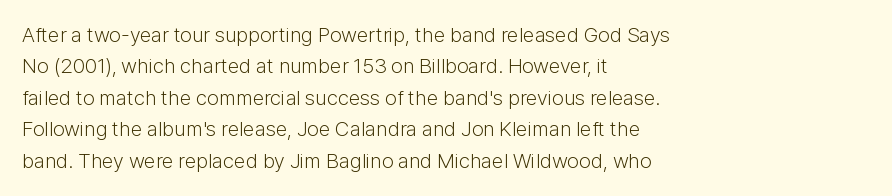
Q: Is the text bold? A: No.
Q: Is the text italic (slanted)? A: No, it is upright.
Q: Is the text underlined? A: No.
Q: How is the paragraph aligned? A: Left-aligned.
Q: Is the spacing between letters normal or unusually wide? A: Normal.
Q: Is the spacing between lines tight, normal or loose? A: Normal.
